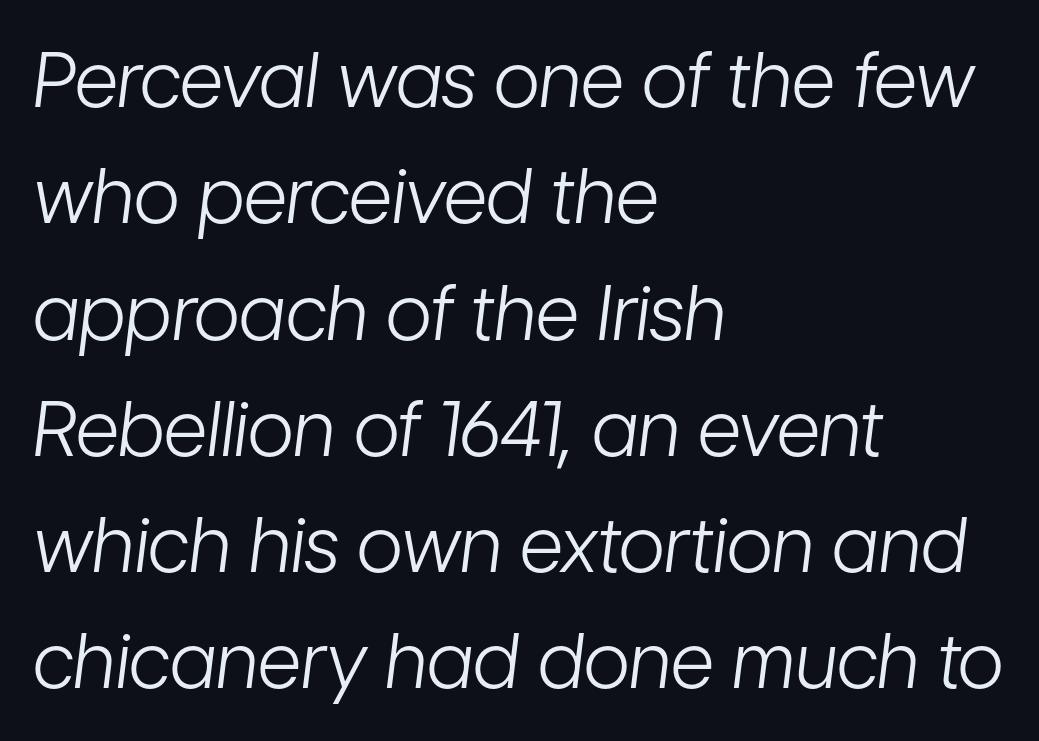
The image shows 76 px light, condensed type, italic (leaning right); set left-aligned, normal line spacing (1.53x), normal letter spacing, not underlined; low stroke contrast and a medium x-height.
